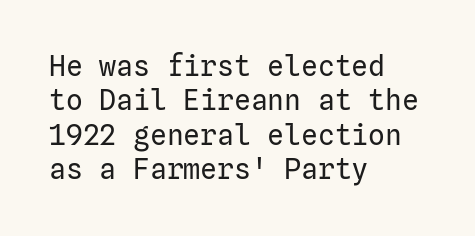
The image shows 28 px regular-weight sans-serif type, upright; set left-aligned, line spacing 1.23x, normal letter spacing, not underlined; low stroke contrast and a medium x-height.
